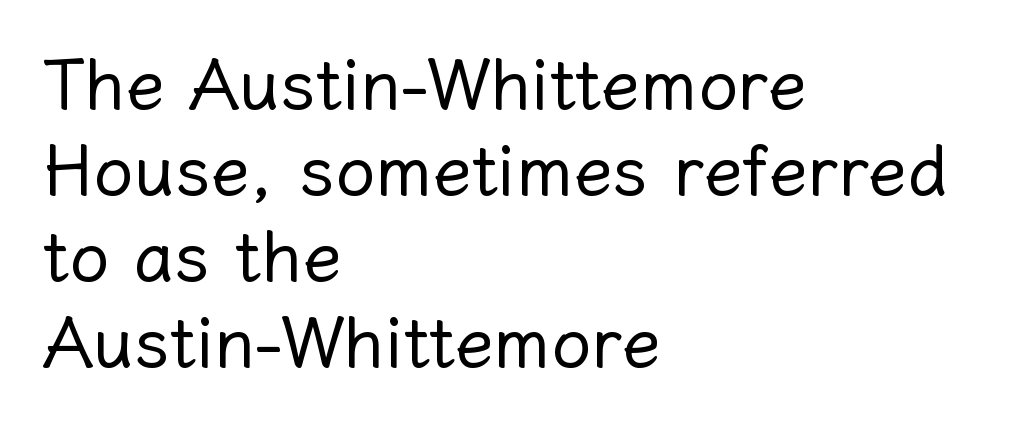
The image shows 71 px regular-weight type, upright; set left-aligned, line spacing 1.21x, normal letter spacing, not underlined; low stroke contrast and a medium x-height.
